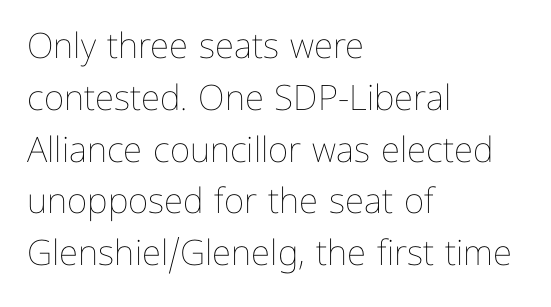
{"italic": "no", "bold": "no", "weight": "thin", "width": "normal", "stroke_contrast": "low", "x_height": "medium", "monospaced": "no", "underline": "no", "align": "left", "line_spacing": "normal", "line_spacing_ratio": 1.48, "letter_spacing": "normal", "letter_spacing_em": 0.0, "glyph_px": 35}
